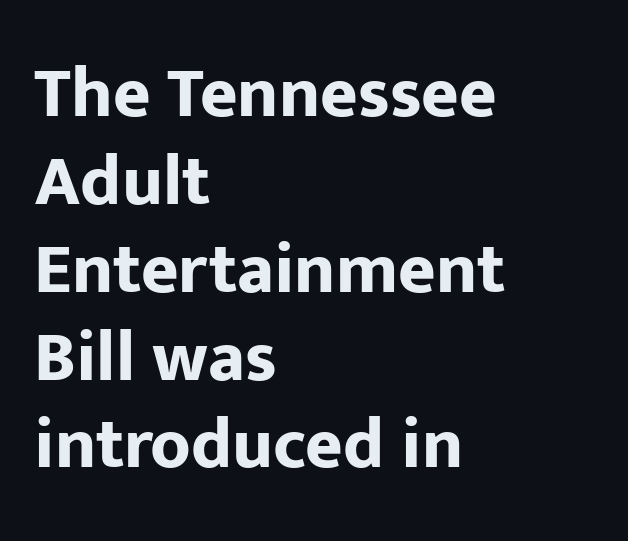
Lines of text with bare space underneath. You can tell from the bare stems that sans-serif type was used. Letter spacing: default. Each letter keeps its own natural width here, so spacing adapts to shape. A student would call this left alignment; a typographer would say flush left, rag right.
